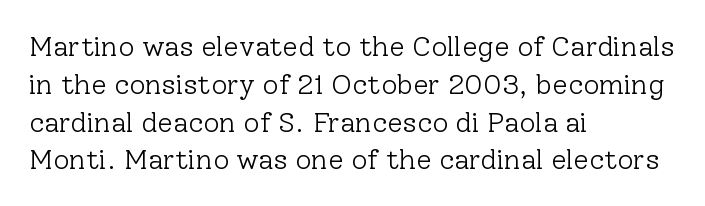
The image shows 28 px light serif type, upright; set left-aligned, normal line spacing (1.35x), normal letter spacing, not underlined; low stroke contrast and a medium x-height.
